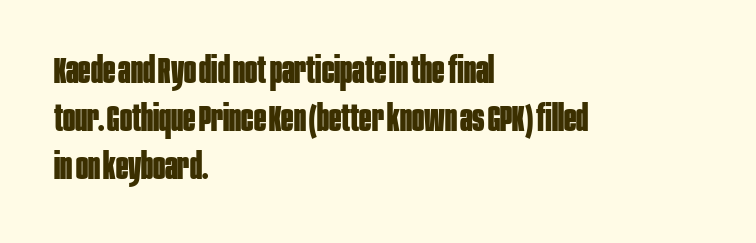
{"serif": "no", "italic": "no", "bold": "yes", "weight": "bold", "width": "condensed", "stroke_contrast": "low", "x_height": "large", "monospaced": "no", "underline": "no", "align": "left", "line_spacing": "normal", "line_spacing_ratio": 1.34, "letter_spacing": "normal", "letter_spacing_em": 0.0, "glyph_px": 36}
